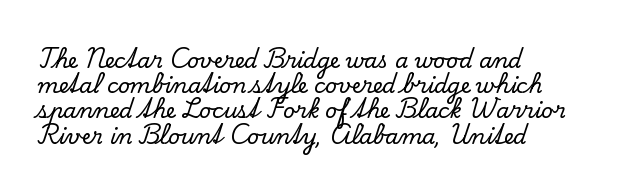
A clean baseline with only descenders dipping below it. Does the copy run flush right? No — it runs flush left. Tracking value appears to be zero — textbook default spacing.
